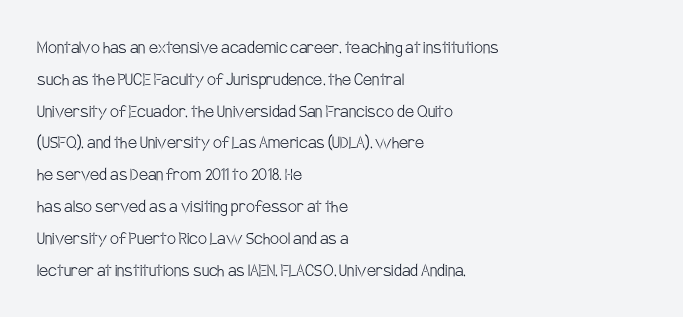
Q: Is the text bold? A: No.
Q: Is the text italic (slanted)? A: No, it is upright.
Q: Is the text underlined? A: No.
Q: How is the paragraph aligned? A: Left-aligned.
Q: Is the spacing between letters normal or unusually wide? A: Normal.
Q: Is the spacing between lines tight, normal or loose? A: Normal.
